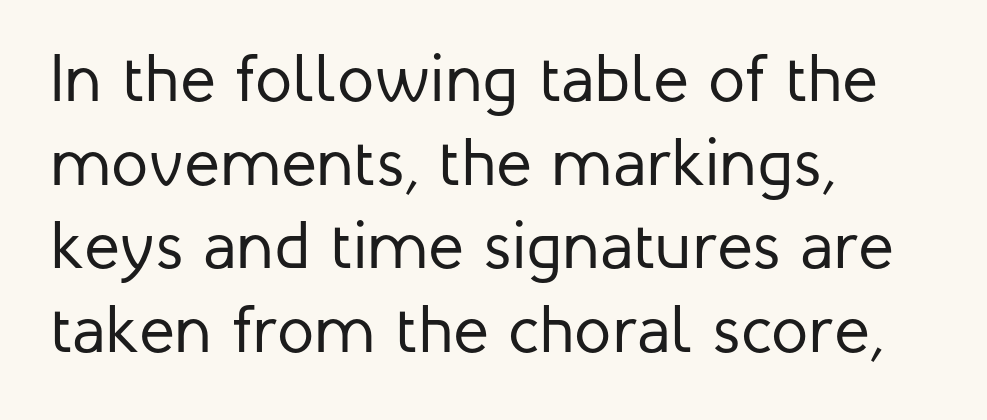
The image shows 67 px regular-weight sans-serif type, upright; set left-aligned, normal line spacing (1.25x), normal letter spacing, not underlined; low stroke contrast and a medium x-height.
